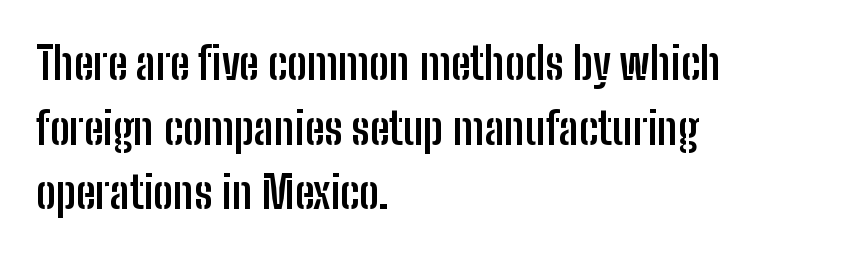
{"serif": "no", "italic": "no", "bold": "yes", "weight": "semibold", "width": "condensed", "stroke_contrast": "low", "x_height": "medium", "monospaced": "no", "underline": "no", "align": "left", "line_spacing": "normal", "line_spacing_ratio": 1.47, "letter_spacing": "normal", "letter_spacing_em": 0.0, "glyph_px": 44}
